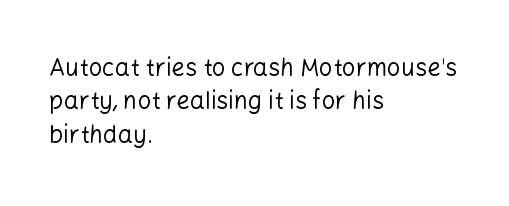
{"italic": "no", "bold": "no", "underline": "no", "align": "left", "line_spacing": "normal", "line_spacing_ratio": 1.39, "letter_spacing": "normal", "letter_spacing_em": 0.0, "glyph_px": 24}
